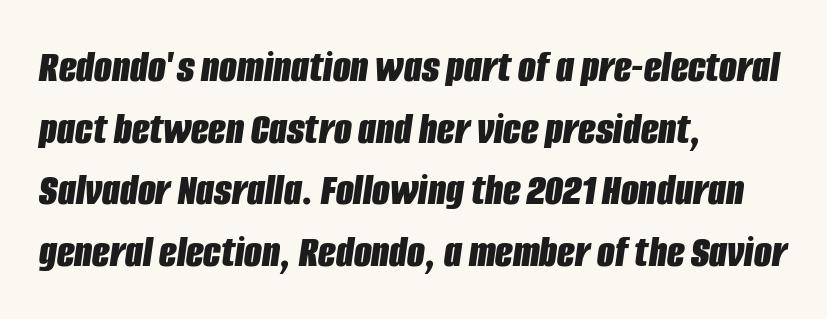
Spacing verdict: proportional, widths tailored to each character. Baseline-to-baseline distance is the conventional proportion of letter height. Decoration check: the copy has no underline. Designer's note — italics engaged.
